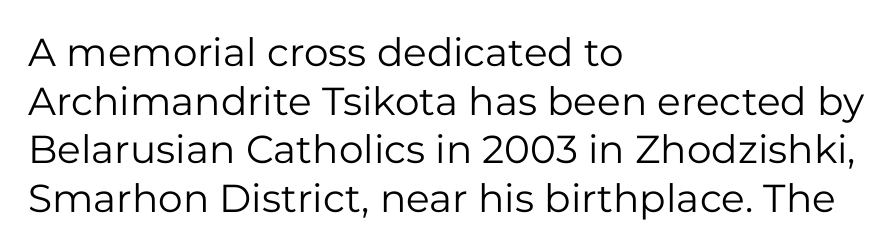
Q: Is the text bold? A: No.
Q: Is the text italic (slanted)? A: No, it is upright.
Q: Is the typeface a serif or a sans-serif typeface? A: Sans-serif.
Q: Is the text underlined? A: No.
Q: How is the paragraph aligned? A: Left-aligned.
Q: Is the spacing between letters normal or unusually wide? A: Normal.
Q: Is the spacing between lines tight, normal or loose? A: Normal.
Q: Width (condensed, normal, or wide)? A: Normal.
Q: Stroke contrast? A: Low.
Q: x-height? A: Medium.
Q: Monospaced? A: No.
